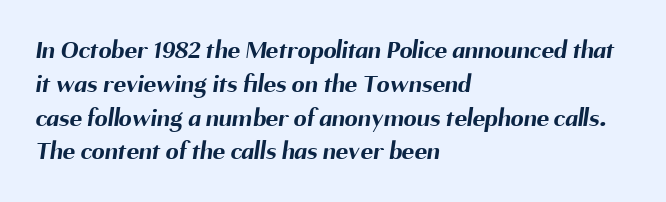
{"bold": "yes", "underline": "no", "align": "left", "line_spacing": "normal", "line_spacing_ratio": 1.3, "letter_spacing": "normal", "letter_spacing_em": 0.0, "glyph_px": 26}
